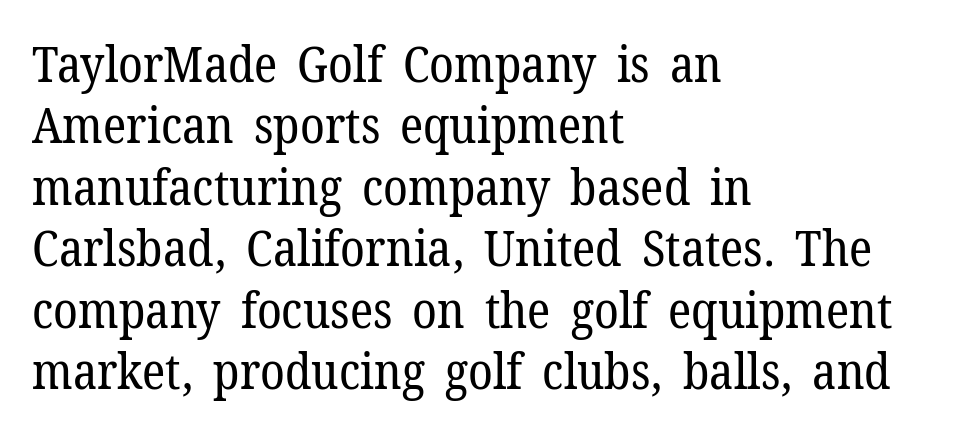
{"serif": "yes", "italic": "no", "bold": "no", "weight": "regular", "width": "normal", "stroke_contrast": "low", "x_height": "medium", "monospaced": "no", "underline": "no", "align": "left", "line_spacing_ratio": 1.23, "letter_spacing": "normal", "letter_spacing_em": 0.0, "glyph_px": 50}
